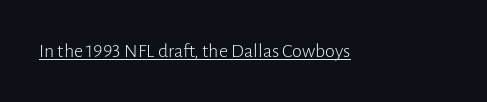
Between one letter and the next there's only the usual sliver of space. A roman cut, with each character standing at attention. The rendered words wear a rule along their underside. Heaviness? Minimal to ordinary, like unemphasized prose.
